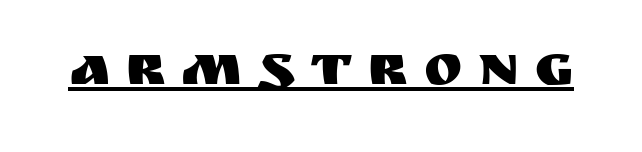
The image shows 58 px sans-serif type, upright; set unusually wide letter spacing (+0.27 em), underlined; medium stroke contrast and a large x-height.
